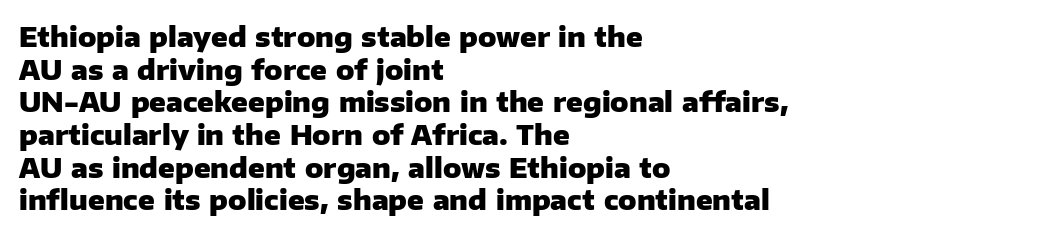
The glyphs are unaccompanied by any horizontal stroke below them. The passage shown is emphatically bold. The lettering holds an erect, upright posture throughout. Here the glyphs are tracked normally, forming tight word shapes.
